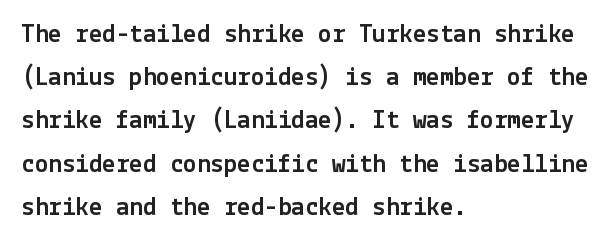
Q: Is the text italic (slanted)? A: No, it is upright.
Q: Is the text underlined? A: No.
Q: How is the paragraph aligned? A: Left-aligned.
Q: Is the spacing between letters normal or unusually wide? A: Normal.
Q: Is the spacing between lines tight, normal or loose? A: Normal.
